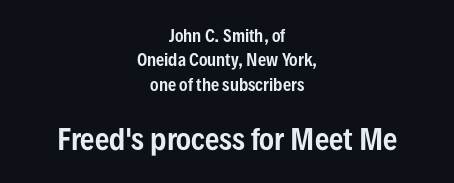
The lines in this sample share a center point and differ in where they start and stop. Each letter keeps its own natural width here, so spacing adapts to shape. No extra tracking has been applied to these lines. A typesetter would label this face a sans.
